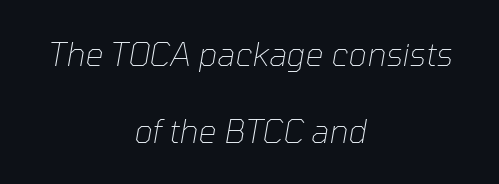
{"italic": "yes", "lean": "right", "slant_degrees": 10, "bold": "no", "weight": "thin", "width": "normal", "stroke_contrast": "low", "x_height": "medium", "monospaced": "no", "underline": "no", "align": "center", "line_spacing": "loose", "line_spacing_ratio": 2.4, "letter_spacing": "normal", "letter_spacing_em": 0.0, "glyph_px": 32}
